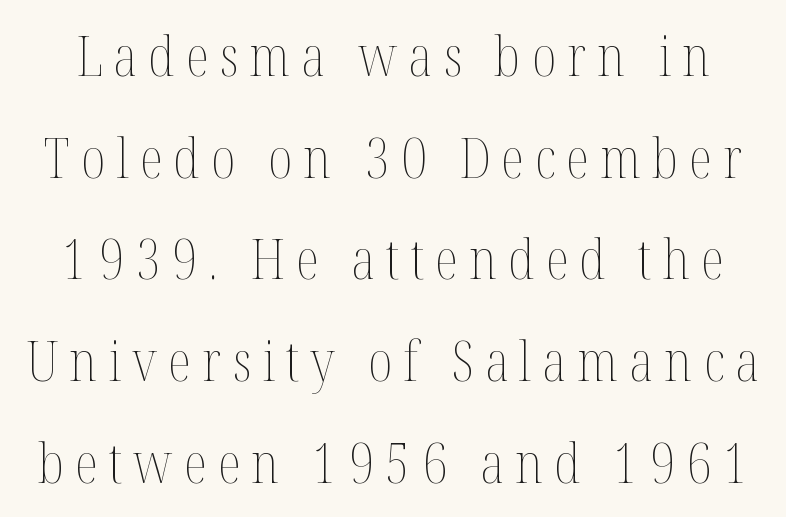
Glyph-to-glyph distance is far greater than everyday printed text. Posture: straight, roman, zero tilt. Bare-footed words on every line. Note the varied advance widths — an 'i' is clearly narrower than an 'm'.
